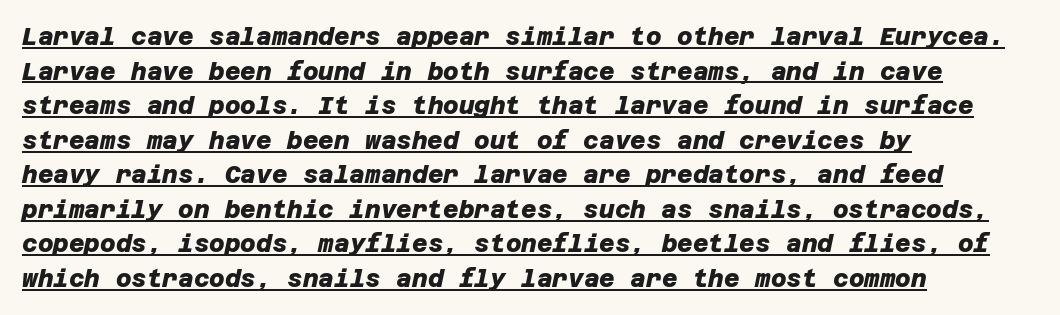
A typesetter would call this zero additional tracking. A baseline rule has been typeset under these characters. A typesetter would call this leading conventional body-copy spacing. Stroke thickness is high; the sample reads as a true bold.
